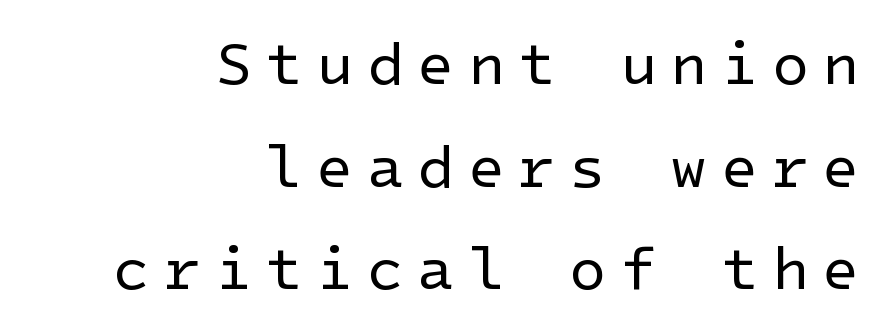
{"serif": "no", "italic": "no", "bold": "no", "weight": "regular", "width": "normal", "stroke_contrast": "low", "x_height": "medium", "underline": "no", "align": "right", "line_spacing_ratio": 1.71, "letter_spacing": "wide", "letter_spacing_em": 0.23, "glyph_px": 60}
